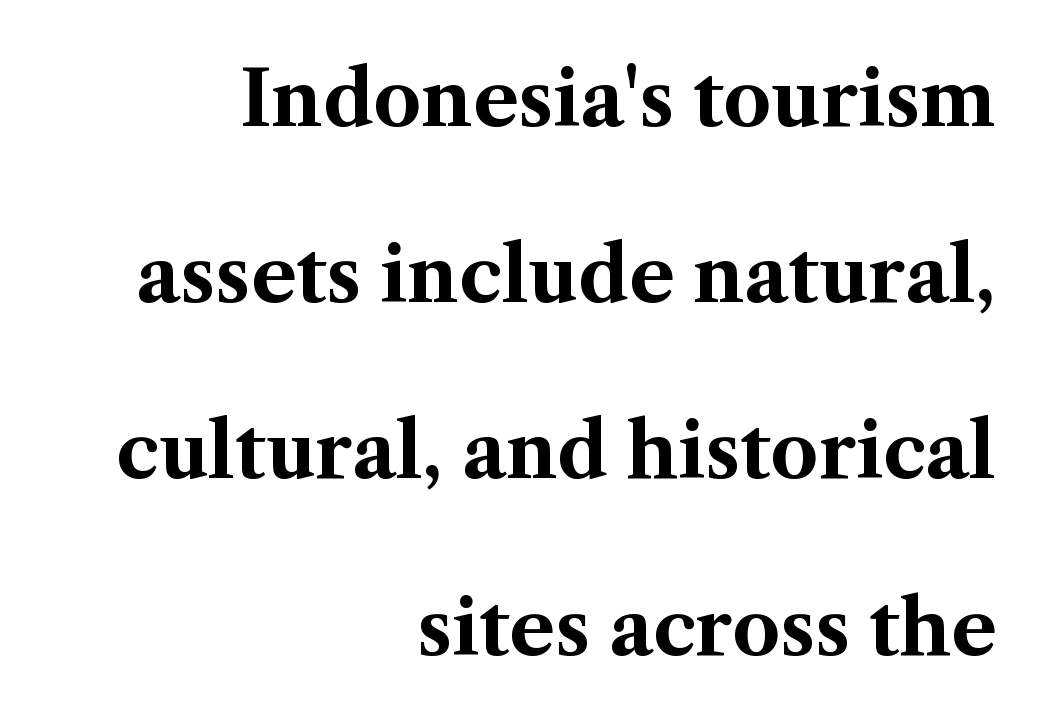
{"serif": "yes", "italic": "no", "bold": "yes", "weight": "bold", "width": "normal", "stroke_contrast": "medium", "x_height": "medium", "monospaced": "no", "underline": "no", "align": "right", "line_spacing": "loose", "line_spacing_ratio": 2.35, "letter_spacing": "normal", "letter_spacing_em": 0.0, "glyph_px": 75}
